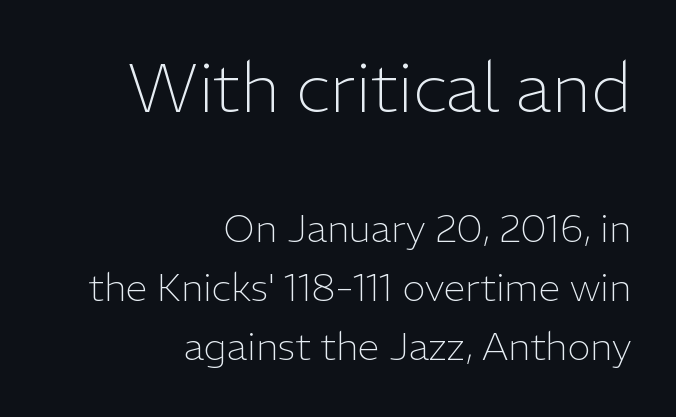
A typesetter would call this proportional, since set widths differ per character. What stands out about the letter spacing? Nothing — it is the standard amount. How would I describe the line gaps? Plain and ordinary. The font family rendered here belongs to the sans-serif group.
